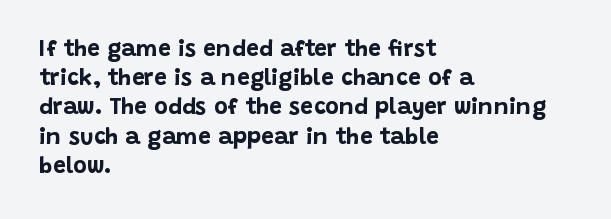
{"italic": "no", "bold": "yes", "underline": "no", "align": "left", "line_spacing": "normal", "line_spacing_ratio": 1.27, "letter_spacing": "normal", "letter_spacing_em": 0.0, "glyph_px": 23}
